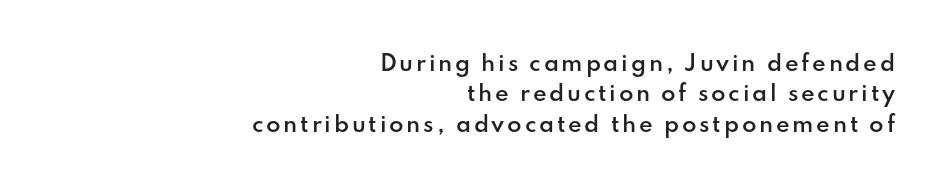
{"italic": "no", "bold": "semi", "underline": "no", "align": "right", "line_spacing": "normal", "line_spacing_ratio": 1.45, "glyph_px": 21}
